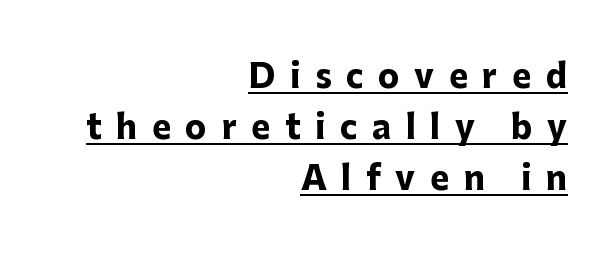
{"serif": "no", "italic": "no", "bold": "yes", "weight": "heavy", "width": "normal", "stroke_contrast": "low", "x_height": "medium", "monospaced": "no", "underline": "yes", "align": "right", "line_spacing": "normal", "line_spacing_ratio": 1.59, "letter_spacing": "wide", "letter_spacing_em": 0.46, "glyph_px": 32}
